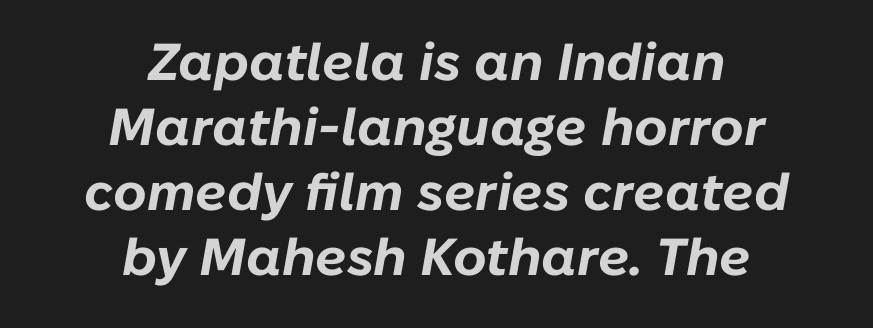
{"italic": "yes", "lean": "right", "slant_degrees": 10, "bold": "yes", "weight": "bold", "width": "normal", "stroke_contrast": "low", "x_height": "medium", "monospaced": "no", "underline": "no", "align": "center", "line_spacing": "normal", "line_spacing_ratio": 1.25, "letter_spacing": "normal", "letter_spacing_em": 0.0, "glyph_px": 52}
